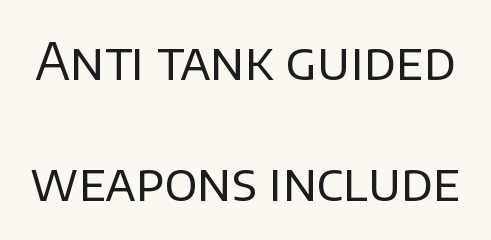
Q: Is the text bold? A: No.
Q: Is the text italic (slanted)? A: No, it is upright.
Q: Is the typeface a serif or a sans-serif typeface? A: Sans-serif.
Q: Is the text underlined? A: No.
Q: Is the spacing between letters normal or unusually wide? A: Normal.
Q: Is the spacing between lines tight, normal or loose? A: Loose.
Q: Width (condensed, normal, or wide)? A: Normal.
Q: Stroke contrast? A: Low.
Q: x-height? A: Large.
Q: Monospaced? A: No.
